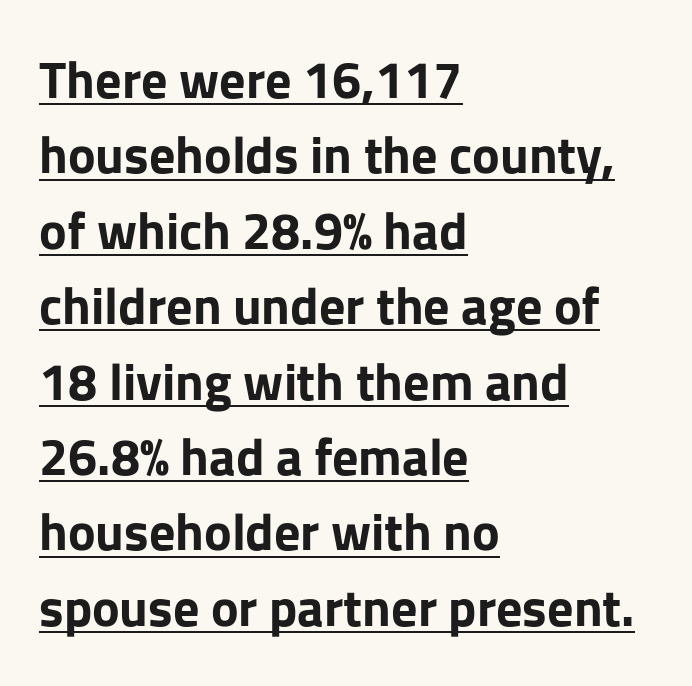
The image shows 52 px bold sans-serif type, upright; set left-aligned, normal line spacing (1.45x), normal letter spacing, underlined; low stroke contrast and a medium x-height.
